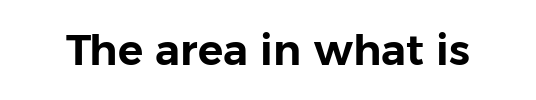
The image shows 42 px sans-serif type, upright; set normal letter spacing, not underlined; low stroke contrast and a medium x-height.
